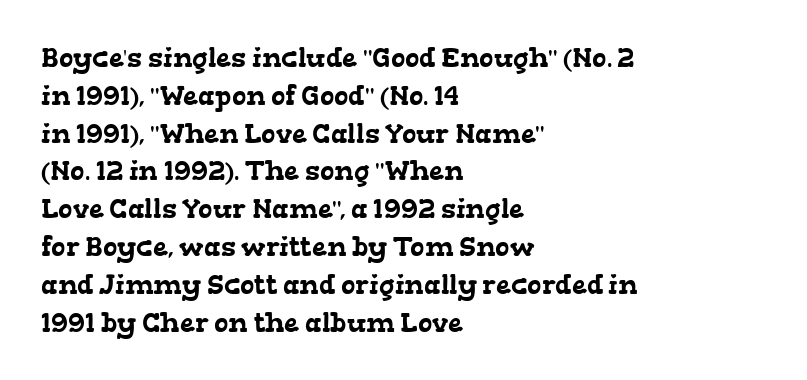
Q: Is the text underlined? A: No.
Q: How is the paragraph aligned? A: Left-aligned.
Q: Is the spacing between letters normal or unusually wide? A: Normal.
Q: Is the spacing between lines tight, normal or loose? A: Normal.
